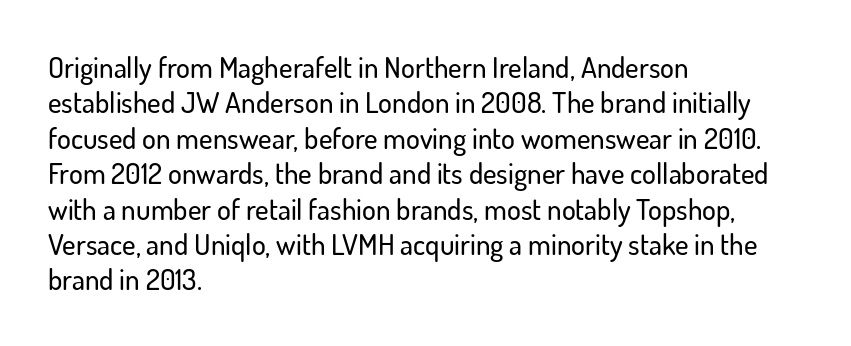
The image shows 29 px sans-serif type, upright; set left-aligned, line spacing 1.22x, normal letter spacing, not underlined; low stroke contrast and a small x-height.
